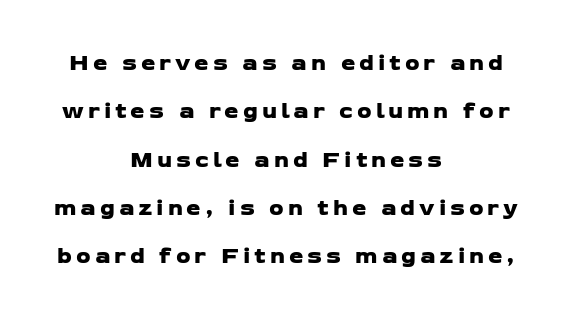
A centered setting, common on invitations and titles, is used for this passage. The block of text is sparse from top to bottom, with ample space between rows. Any mark beneath the type? The region is blank.
